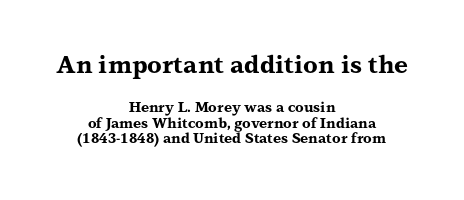
The letters in the upper block stand taller than those in the block below. Unlike italic type, these characters show no tilt at all. Compared with typical paragraphs, the rows here are closer together. Nobody touched the tracking dial on this one. Compared with a flush-left layout, this one balances lines on the center instead.
